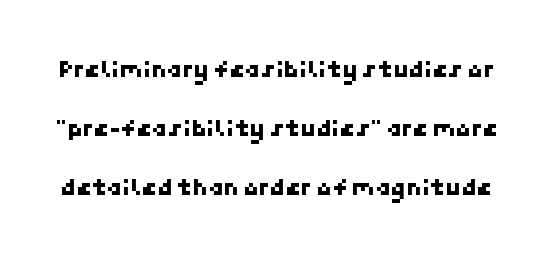
The zone under the glyphs is completely vacant. The type is set solid horizontally, with unmodified tracking. Loosely led — the rows are spread out.
